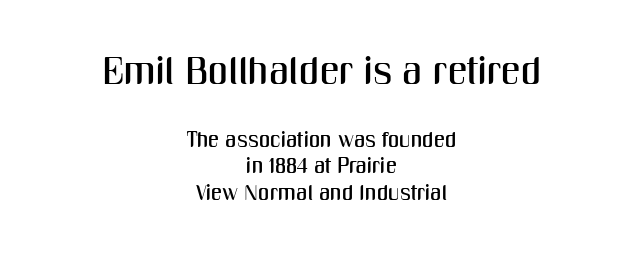
Does the type have serifs? No, each stem ends abruptly. This is roman type, the default non-slanted kind. These lines are rendered in a variable-pitch font. Compared with a flush-left layout, this one balances lines on the center instead. Compare the two chunks: the upper has the greater cap height. Tracking value appears to be zero — textbook default spacing.
